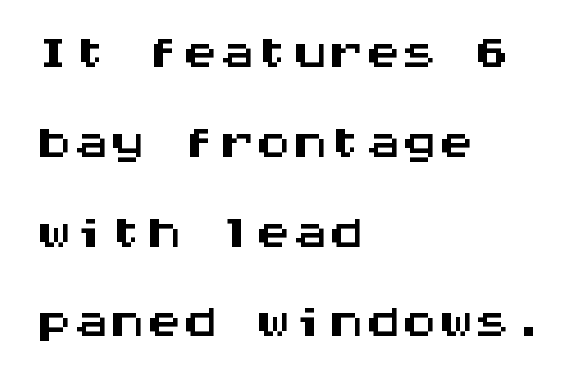
Fixed-width glyphs throughout — classic coding-font behaviour. The letters stand straight up with perfectly vertical stems. Has an underline been added? It has not. No extra tracking has been applied to these lines.
